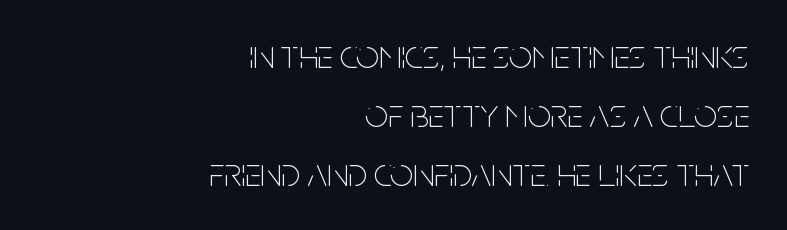
Q: Is the text bold? A: No.
Q: Is the text italic (slanted)? A: No, it is upright.
Q: Is the typeface a serif or a sans-serif typeface? A: Sans-serif.
Q: Is the text underlined? A: No.
Q: How is the paragraph aligned? A: Right-aligned.
Q: Is the spacing between letters normal or unusually wide? A: Normal.
Q: Is the spacing between lines tight, normal or loose? A: Normal.
Q: Width (condensed, normal, or wide)? A: Condensed.
Q: Stroke contrast? A: Low.
Q: x-height? A: Large.
Q: Monospaced? A: No.
